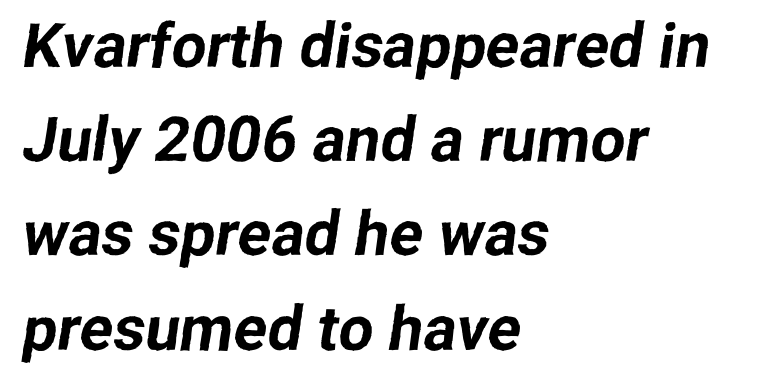
The image shows 62 px sans-serif type; set left-aligned, normal line spacing (1.52x), normal letter spacing, not underlined; low stroke contrast and a medium x-height.
